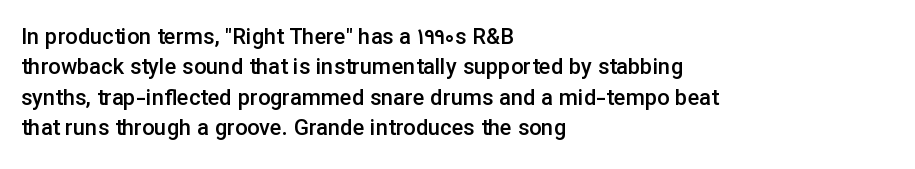
The image shows 22 px text type, upright; set left-aligned, normal line spacing (1.38x), normal letter spacing, not underlined.
